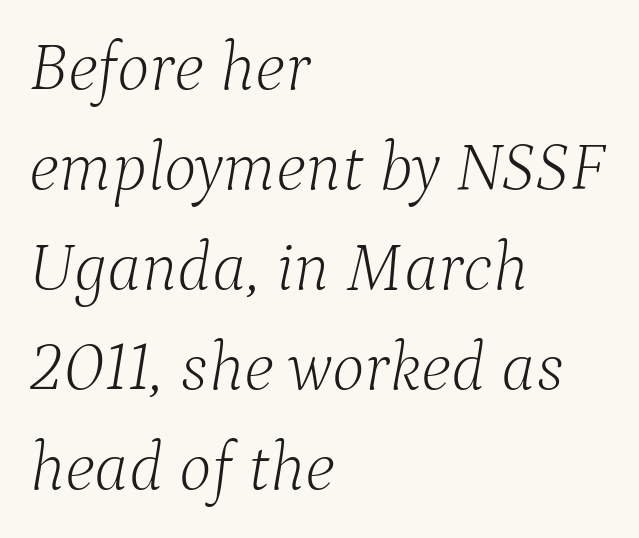
{"serif": "yes", "italic": "yes", "lean": "right", "slant_degrees": 9, "bold": "no", "weight": "light", "width": "normal", "stroke_contrast": "low", "x_height": "medium", "monospaced": "no", "underline": "no", "align": "left", "line_spacing": "normal", "line_spacing_ratio": 1.45, "letter_spacing": "normal", "letter_spacing_em": 0.0, "glyph_px": 69}
